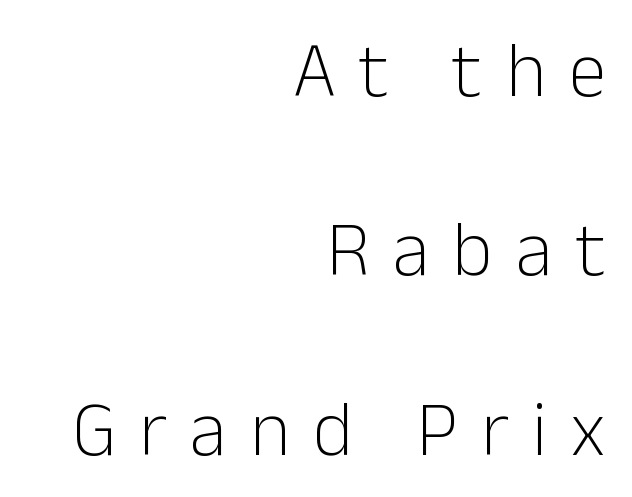
The image shows 77 px light sans-serif type, upright; set right-aligned, loose line spacing (2.33x), unusually wide letter spacing (+0.3 em), not underlined; low stroke contrast and a medium x-height.
